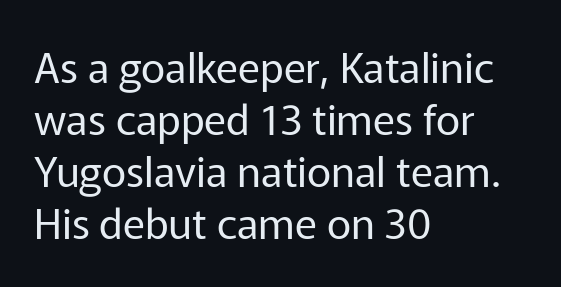
A bare baseline throughout the passage. Standard letterfit; no display-style spreading of the glyphs. Line starts are locked; line ends wander. Is this a fixed-width face? No — the glyphs have proportional, varying widths. Notice how the stems are strictly vertical — no italics here. Caption: face not bold, strokes unweighted.
